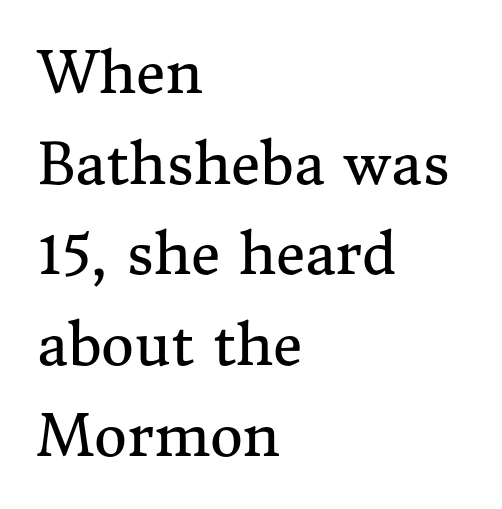
The image shows 57 px regular-weight serif type, upright; set left-aligned, normal line spacing (1.59x), normal letter spacing, not underlined; medium stroke contrast and a medium x-height.
